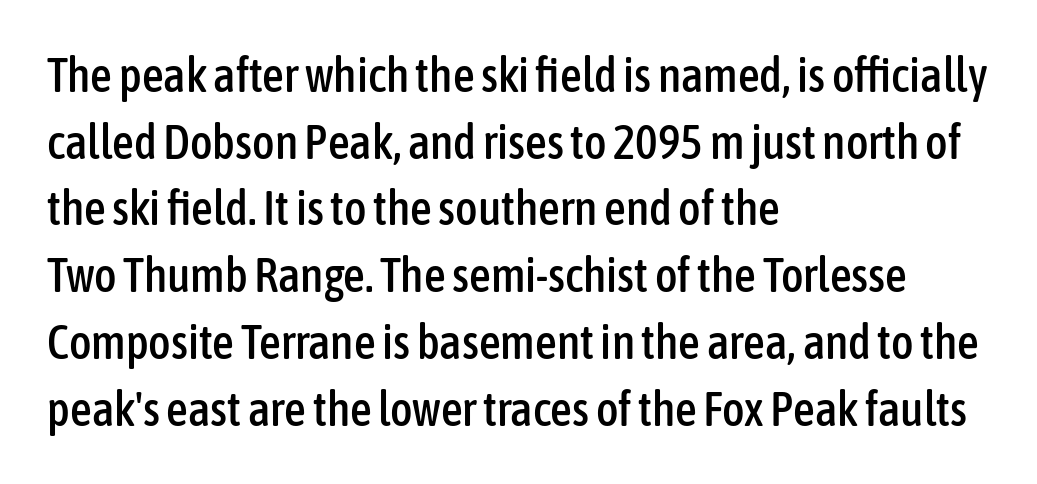
Q: Is the text italic (slanted)? A: No, it is upright.
Q: Is the typeface a serif or a sans-serif typeface? A: Sans-serif.
Q: Is the text underlined? A: No.
Q: How is the paragraph aligned? A: Left-aligned.
Q: Is the spacing between letters normal or unusually wide? A: Normal.
Q: Is the spacing between lines tight, normal or loose? A: Normal.
Q: Width (condensed, normal, or wide)? A: Condensed.
Q: Stroke contrast? A: Low.
Q: x-height? A: Medium.
Q: Monospaced? A: No.
